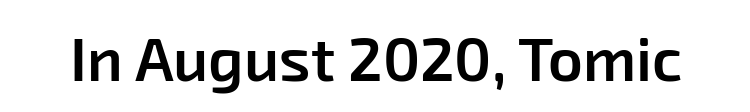
{"serif": "no", "bold": "semi", "weight": "semibold", "width": "normal", "stroke_contrast": "low", "x_height": "medium", "monospaced": "no", "underline": "no", "letter_spacing": "normal", "letter_spacing_em": 0.0, "glyph_px": 61}
